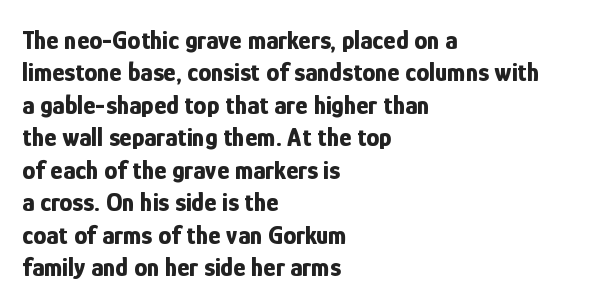
{"italic": "no", "bold": "yes", "underline": "no", "align": "left", "line_spacing": "normal", "line_spacing_ratio": 1.25, "letter_spacing": "normal", "letter_spacing_em": 0.0, "glyph_px": 26}
